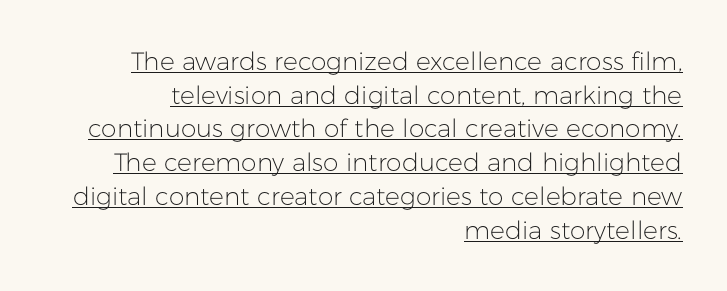
Check the space under the baseline: a stroke is drawn there. The horizontal fit of the characters is conventional and even. The weight would be labelled regular, book, light, or lighter still. Alignment: flush right.
